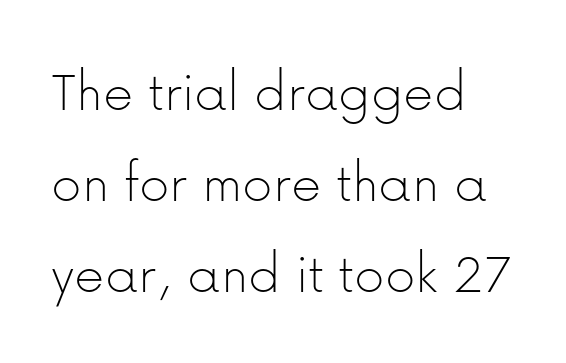
The image shows 59 px thin sans-serif type, upright; set left-aligned, normal line spacing (1.54x), normal letter spacing, not underlined; low stroke contrast and a medium x-height.
